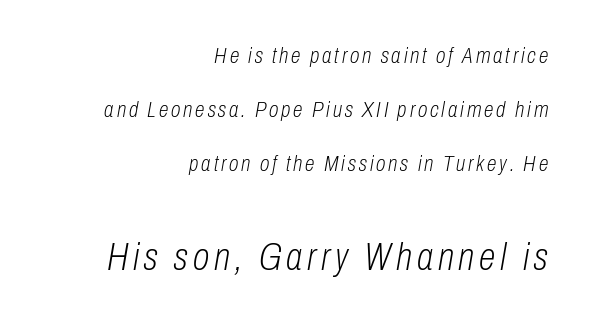
Q: Is the text bold? A: No.
Q: Is the text italic (slanted)? A: Yes, it leans right by about 10 degrees.
Q: Is the text underlined? A: No.
Q: How is the paragraph aligned? A: Right-aligned.
Q: Is the spacing between lines tight, normal or loose? A: Loose.
Q: Which block of text is set in a larger size, the first (top) or the second (bottom)? A: The second (bottom) one.
Q: Width (condensed, normal, or wide)? A: Condensed.
Q: Stroke contrast? A: Low.
Q: x-height? A: Medium.
Q: Monospaced? A: No.
